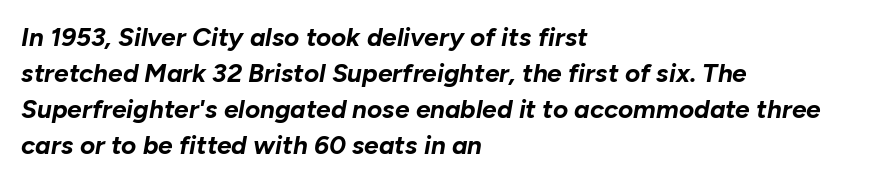
The image shows 26 px bold type, italic (leaning right); set left-aligned, normal line spacing (1.39x), normal letter spacing, not underlined.
